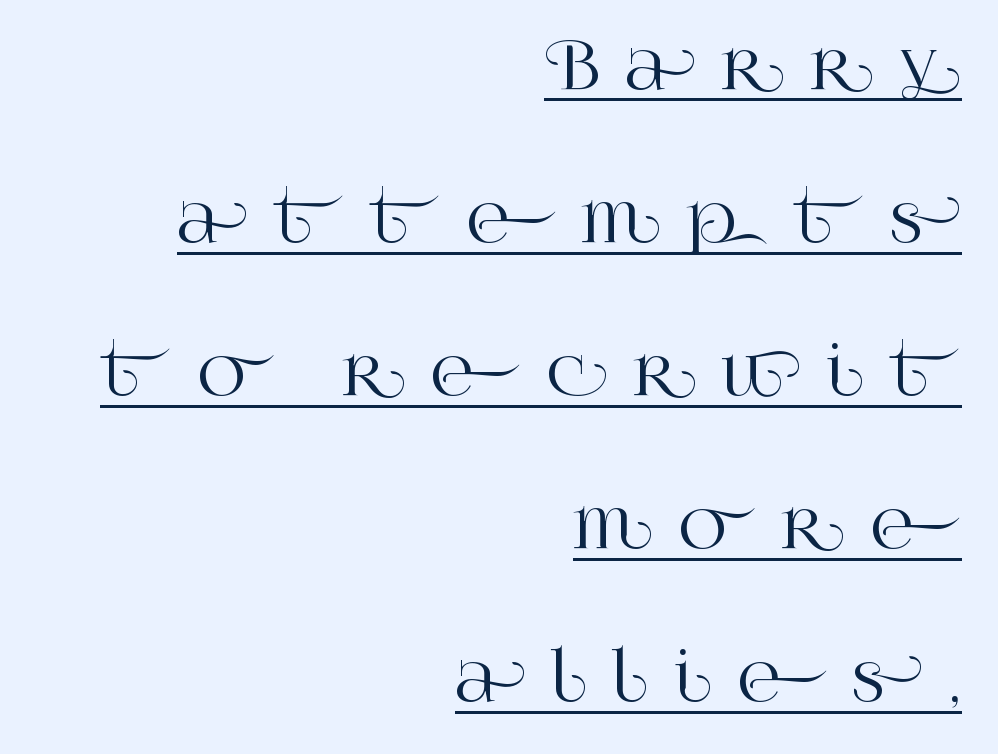
Q: Is the text italic (slanted)? A: No, it is upright.
Q: Is the typeface a serif or a sans-serif typeface? A: Serif.
Q: Is the text underlined? A: Yes.
Q: How is the paragraph aligned? A: Right-aligned.
Q: Is the spacing between letters normal or unusually wide? A: Unusually wide.
Q: Is the spacing between lines tight, normal or loose? A: Loose.
Q: Width (condensed, normal, or wide)? A: Normal.
Q: Stroke contrast? A: High.
Q: x-height? A: Large.
Q: Monospaced? A: No.
